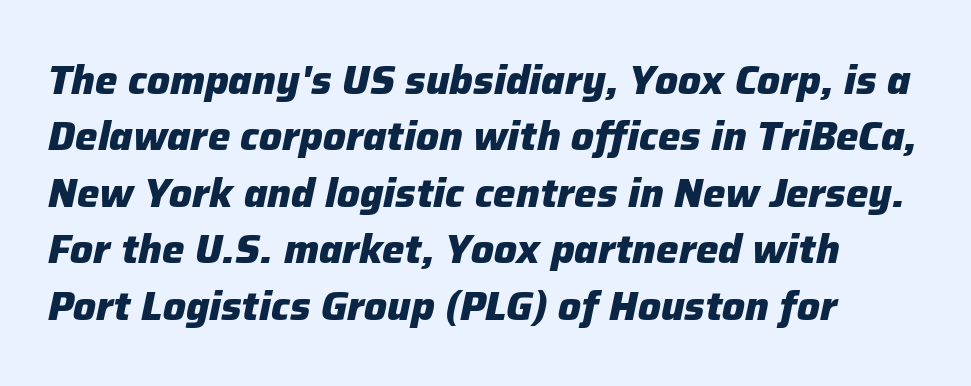
The image shows 40 px heavy type, italic (leaning right); set normal line spacing (1.41x), normal letter spacing, not underlined; low stroke contrast and a medium x-height.
